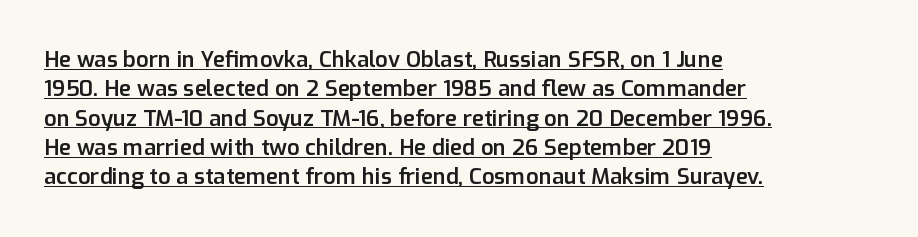
The image shows 22 px text type, upright; set left-aligned, normal line spacing (1.33x), normal letter spacing, underlined.
